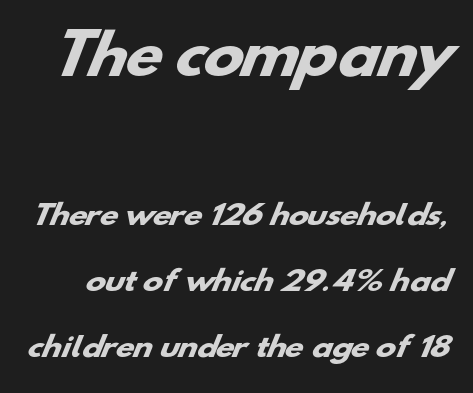
{"serif": "no", "bold": "yes", "weight": "heavy", "width": "wide", "stroke_contrast": "low", "x_height": "small", "monospaced": "no", "underline": "no", "line_spacing": "loose", "line_spacing_ratio": 2.43, "letter_spacing": "normal", "letter_spacing_em": 0.0, "larger_block": "first", "size_ratio": 2.0, "glyph_px": 54}
